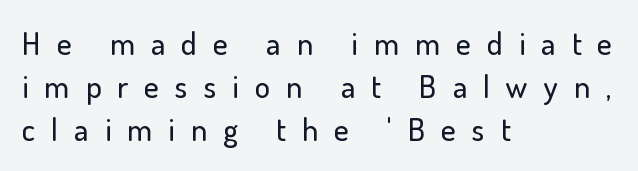
A classic flush-left, rag-right setting is used for this passage. The letters stand upright; this is a roman face. The horizontal fit of the characters is loose and conspicuously gappy. The font family rendered here belongs to the sans-serif group. This block has exactly the height ordinary leading produces.
